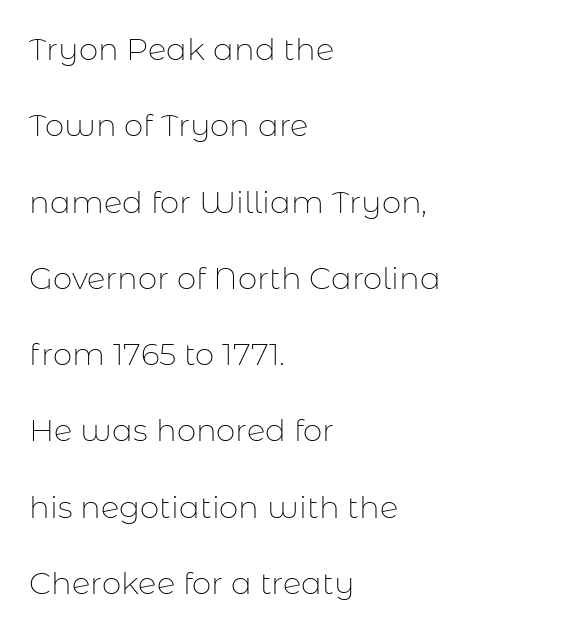
{"serif": "no", "italic": "no", "bold": "no", "weight": "thin", "width": "normal", "stroke_contrast": "low", "x_height": "medium", "monospaced": "no", "underline": "no", "align": "left", "line_spacing": "loose", "line_spacing_ratio": 2.46, "letter_spacing": "normal", "letter_spacing_em": 0.0, "glyph_px": 31}
